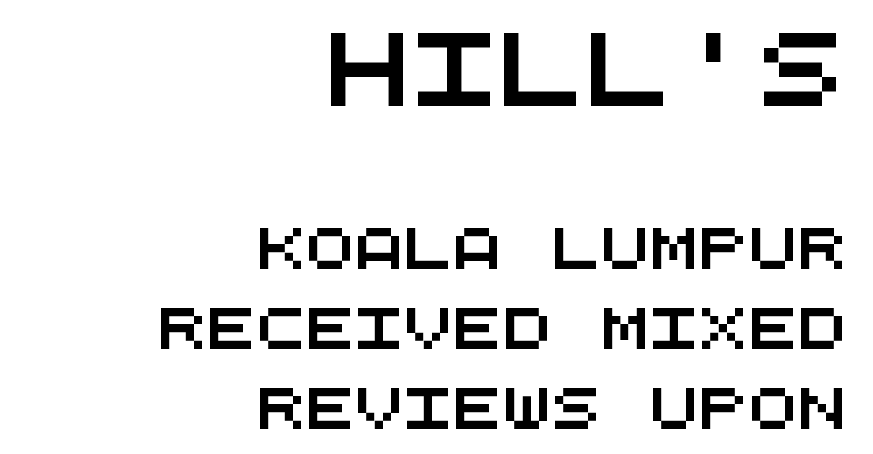
{"serif": "no", "width": "wide", "stroke_contrast": "medium", "x_height": "large", "monospaced": "yes", "underline": "no", "align": "right", "line_spacing": "loose", "line_spacing_ratio": 1.96, "letter_spacing": "normal", "letter_spacing_em": 0.0, "larger_block": "first", "size_ratio": 1.76, "glyph_px": 72}
